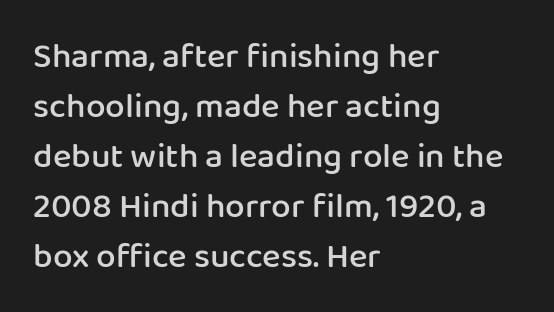
{"serif": "no", "italic": "no", "bold": "semi", "weight": "semibold", "width": "normal", "stroke_contrast": "low", "x_height": "medium", "monospaced": "no", "underline": "no", "align": "left", "line_spacing": "normal", "line_spacing_ratio": 1.43, "letter_spacing": "normal", "letter_spacing_em": 0.0, "glyph_px": 35}
